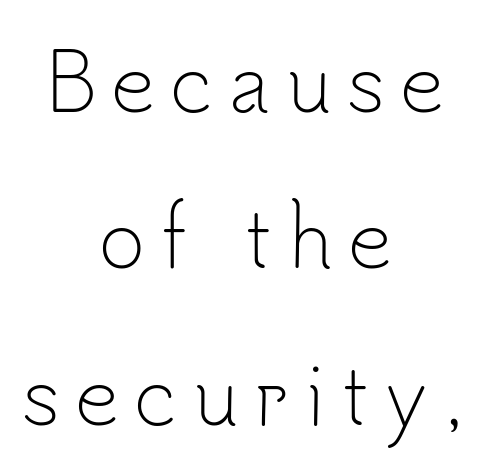
The image shows 79 px light sans-serif type, upright; set centered, loose line spacing (1.98x), not underlined; low stroke contrast and a small x-height.
